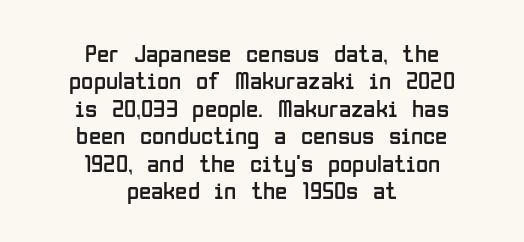
Q: Is the text bold? A: No.
Q: Is the text italic (slanted)? A: No, it is upright.
Q: Is the text underlined? A: No.
Q: How is the paragraph aligned? A: Centered.
Q: Is the spacing between letters normal or unusually wide? A: Normal.
Q: Is the spacing between lines tight, normal or loose? A: Tight.
